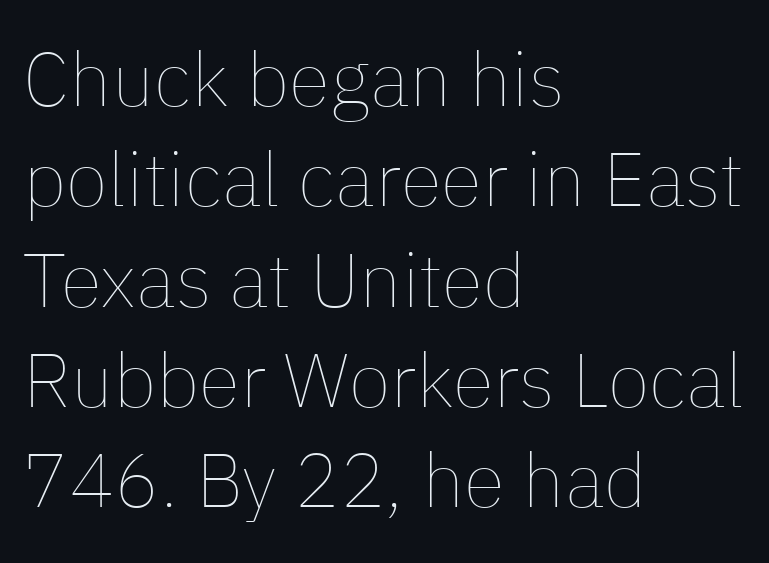
{"italic": "no", "bold": "no", "weight": "thin", "width": "normal", "stroke_contrast": "low", "x_height": "medium", "monospaced": "no", "underline": "no", "align": "left", "line_spacing": "normal", "line_spacing_ratio": 1.32, "letter_spacing": "normal", "letter_spacing_em": 0.0, "glyph_px": 76}
